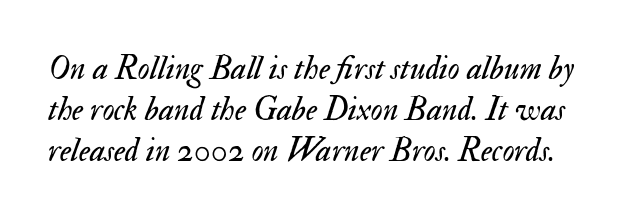
Is this a heavy cut? Hardly; it is regular or lighter. Bare-footed words on every line. The line-height multiplier appears to be the usual default. The letters advance in unequal steps, a hallmark of proportional type. The rendering keeps characters at their native spacing.
